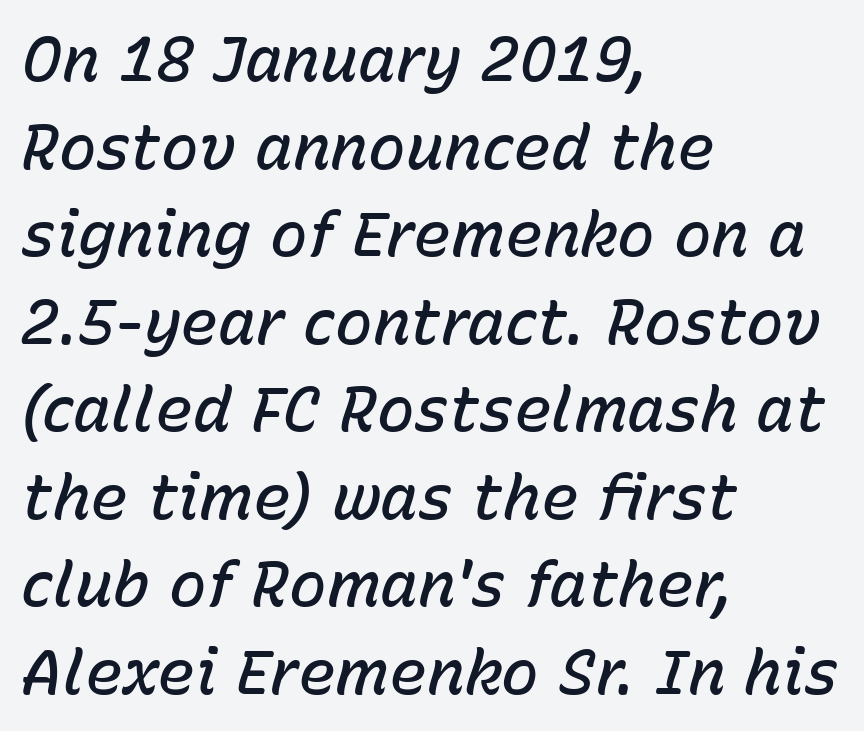
Q: Is the text bold? A: Semi-bold.
Q: Is the text italic (slanted)? A: Yes, it leans right by about 15 degrees.
Q: Is the text underlined? A: No.
Q: How is the paragraph aligned? A: Left-aligned.
Q: Is the spacing between letters normal or unusually wide? A: Normal.
Q: Is the spacing between lines tight, normal or loose? A: Normal.
Q: Width (condensed, normal, or wide)? A: Normal.
Q: Stroke contrast? A: Low.
Q: x-height? A: Medium.
Q: Monospaced? A: No.
